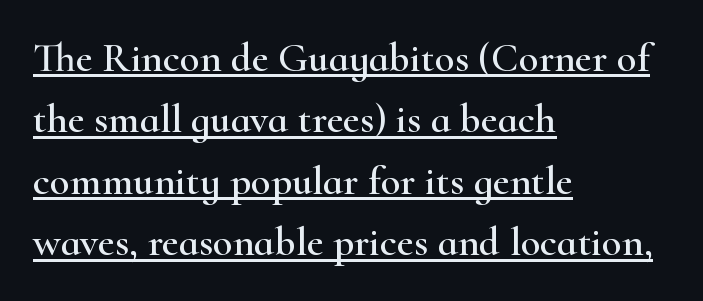
{"serif": "yes", "italic": "no", "width": "wide", "stroke_contrast": "high", "x_height": "small", "monospaced": "no", "underline": "yes", "align": "left", "line_spacing": "normal", "line_spacing_ratio": 1.5, "letter_spacing": "normal", "letter_spacing_em": 0.0, "glyph_px": 41}
